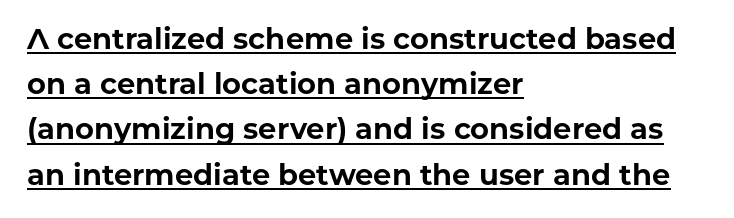
The designer went with a sans here, leaving each stem footless. The specimen reads as upright at a glance. Caption: lettering with a line underneath. I'd describe the lettering as bold — thick and assertive. The rendering uses a moderate line-height, typical for paragraphs. The text block is weighted toward the left margin, trailing off unevenly rightward.
